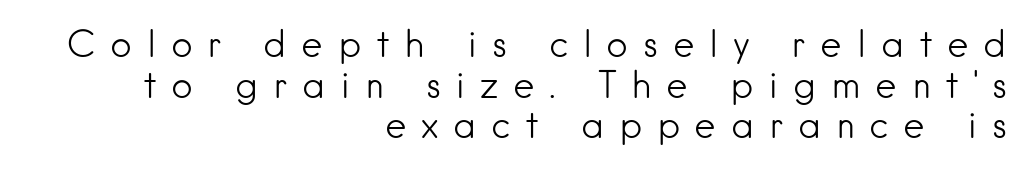
{"serif": "no", "italic": "no", "bold": "no", "weight": "light", "width": "normal", "stroke_contrast": "low", "x_height": "small", "monospaced": "no", "underline": "no", "align": "right", "line_spacing": "tight", "line_spacing_ratio": 1.1, "letter_spacing": "wide", "letter_spacing_em": 0.39, "glyph_px": 37}
